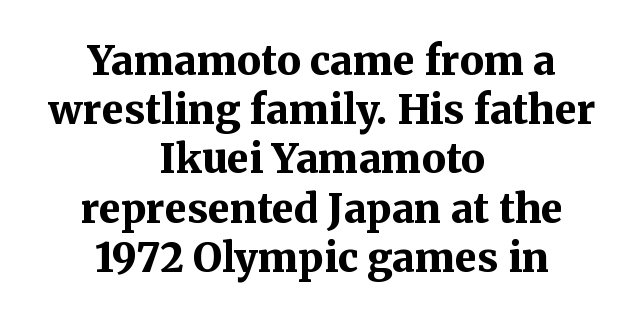
{"serif": "yes", "italic": "no", "bold": "yes", "weight": "bold", "width": "normal", "stroke_contrast": "medium", "x_height": "medium", "monospaced": "no", "underline": "no", "align": "center", "line_spacing_ratio": 1.23, "letter_spacing": "normal", "letter_spacing_em": 0.0, "glyph_px": 40}
